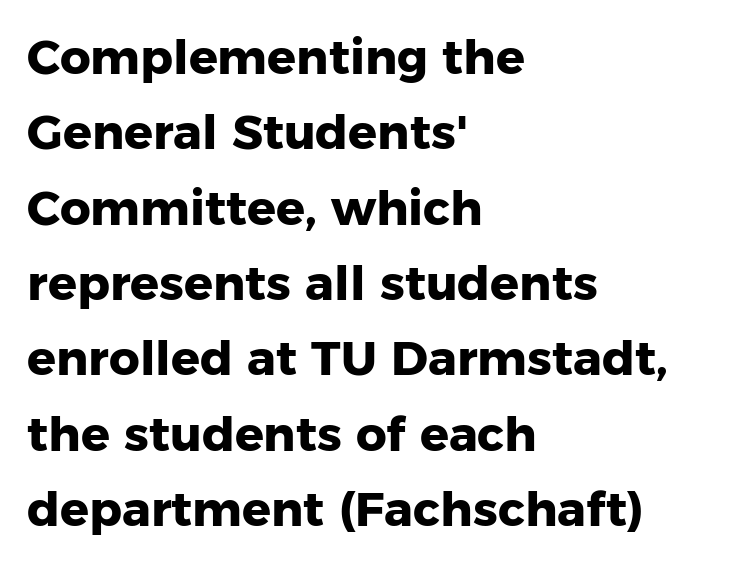
Q: Is the text bold? A: Yes.
Q: Is the text italic (slanted)? A: No, it is upright.
Q: Is the typeface a serif or a sans-serif typeface? A: Sans-serif.
Q: Is the text underlined? A: No.
Q: How is the paragraph aligned? A: Left-aligned.
Q: Is the spacing between letters normal or unusually wide? A: Normal.
Q: Is the spacing between lines tight, normal or loose? A: Normal.
Q: Width (condensed, normal, or wide)? A: Normal.
Q: Stroke contrast? A: Low.
Q: x-height? A: Medium.
Q: Monospaced? A: No.
